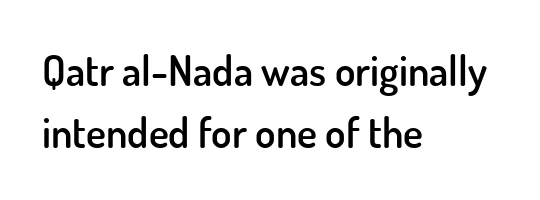
The rendering uses a moderate line-height, typical for paragraphs. The text block is weighted toward the left margin, trailing off unevenly rightward. This rendering features lettering with no underline. This sample uses plain, unmodified letter spacing. Caption: semibold face, moderately heavy strokes. Every character sits straight up, as roman type does.
